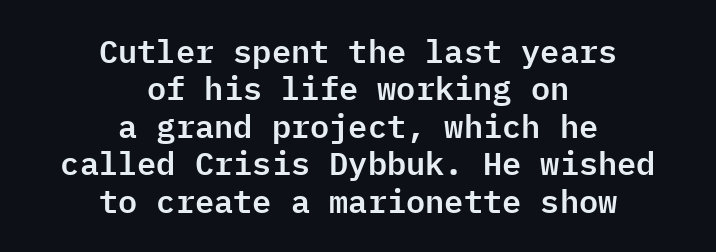
Monospaced: the letters line up in strict vertical columns. Is the letter spacing exaggerated? No — it looks like the ordinary default. A bare baseline throughout the passage. Observe the absence of serifs on each vertical stroke in this sample. Unlike italic type, these characters show no tilt at all.
